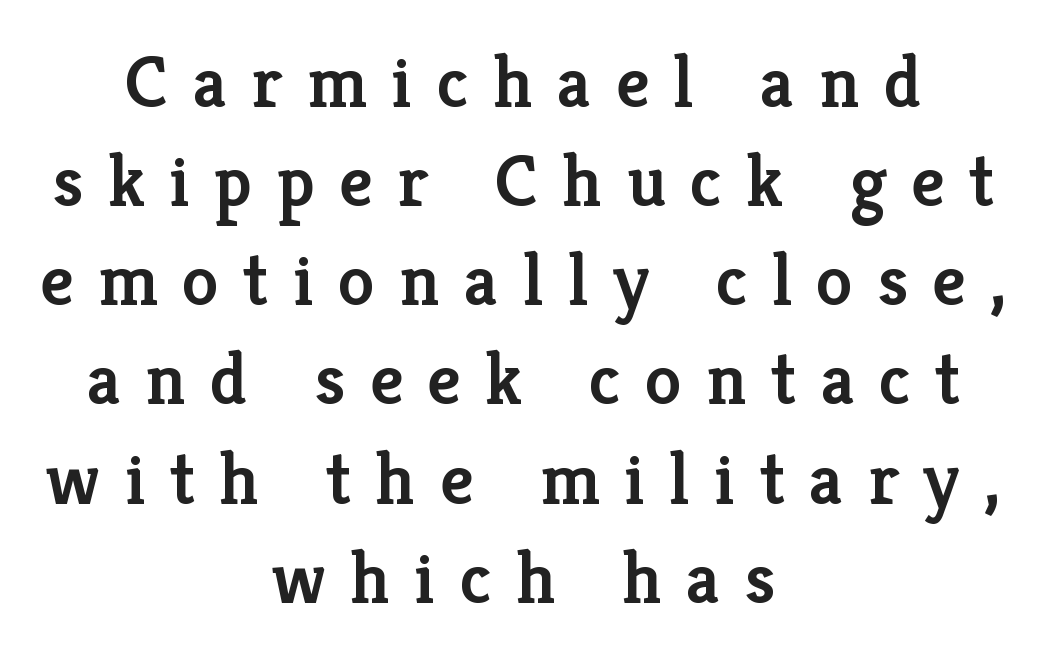
Q: Is the text bold? A: Semi-bold.
Q: Is the text italic (slanted)? A: No, it is upright.
Q: Is the typeface a serif or a sans-serif typeface? A: Serif.
Q: Is the text underlined? A: No.
Q: How is the paragraph aligned? A: Centered.
Q: Is the spacing between letters normal or unusually wide? A: Unusually wide.
Q: Is the spacing between lines tight, normal or loose? A: Normal.
Q: Width (condensed, normal, or wide)? A: Normal.
Q: Stroke contrast? A: Low.
Q: x-height? A: Medium.
Q: Monospaced? A: No.
